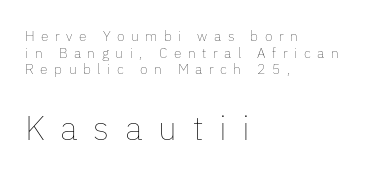
{"italic": "no", "bold": "no", "weight": "thin", "width": "normal", "stroke_contrast": "low", "x_height": "medium", "monospaced": "no", "underline": "no", "align": "left", "line_spacing_ratio": 1.18, "letter_spacing": "wide", "letter_spacing_em": 0.46, "larger_block": "second", "size_ratio": 2.43, "glyph_px": 34}
